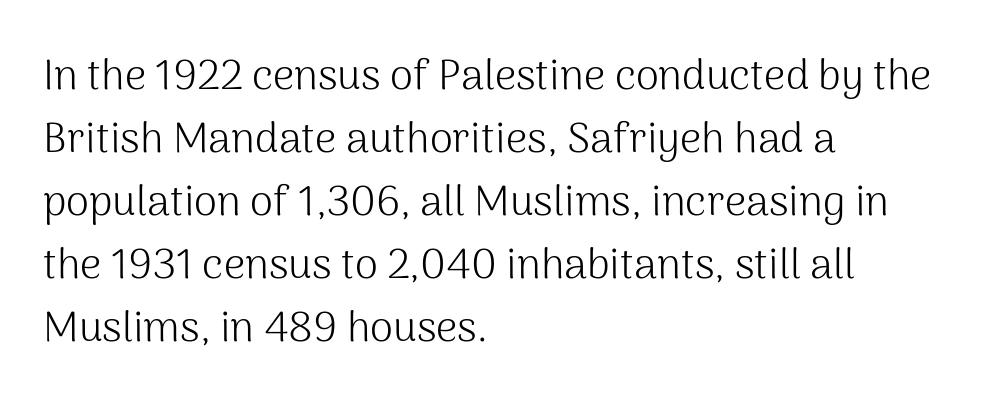
The image shows 42 px light sans-serif type, upright; set left-aligned, normal line spacing (1.5x), normal letter spacing, not underlined; medium stroke contrast and a medium x-height.
